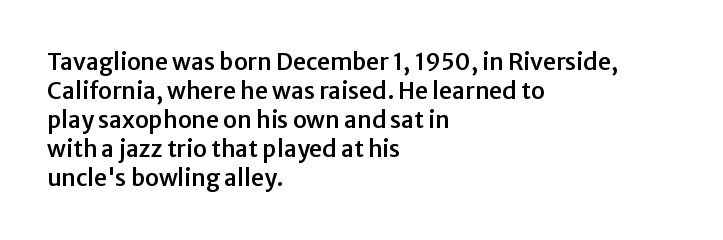
{"italic": "no", "underline": "no", "align": "left", "line_spacing": "normal", "line_spacing_ratio": 1.26, "letter_spacing": "normal", "letter_spacing_em": 0.0, "glyph_px": 23}
